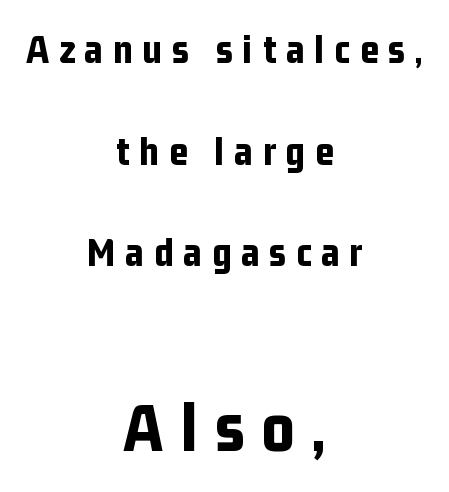
Q: Is the text bold? A: Yes.
Q: Is the text italic (slanted)? A: No, it is upright.
Q: Is the typeface a serif or a sans-serif typeface? A: Sans-serif.
Q: Is the text underlined? A: No.
Q: How is the paragraph aligned? A: Centered.
Q: Is the spacing between letters normal or unusually wide? A: Unusually wide.
Q: Is the spacing between lines tight, normal or loose? A: Loose.
Q: Which block of text is set in a larger size, the first (top) or the second (bottom)? A: The second (bottom) one.
Q: Width (condensed, normal, or wide)? A: Condensed.
Q: Stroke contrast? A: Low.
Q: x-height? A: Medium.
Q: Monospaced? A: No.
